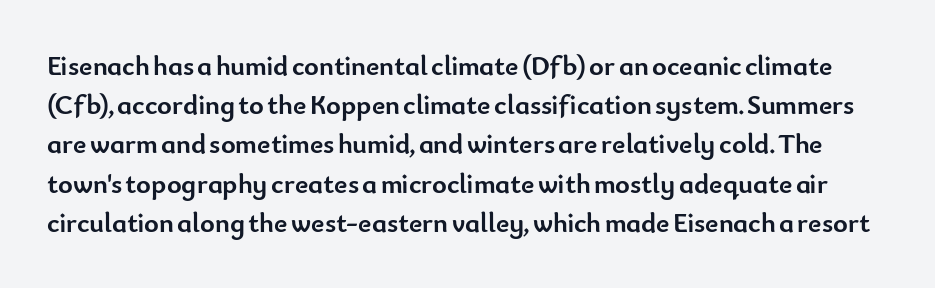
The image shows 28 px semibold sans-serif type, upright; set normal line spacing (1.4x), normal letter spacing, not underlined; low stroke contrast and a small x-height.
